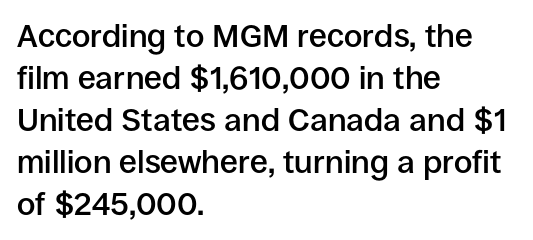
{"serif": "no", "italic": "no", "bold": "semi", "weight": "semibold", "width": "normal", "stroke_contrast": "low", "x_height": "large", "monospaced": "no", "underline": "no", "align": "left", "line_spacing": "normal", "line_spacing_ratio": 1.31, "letter_spacing": "normal", "letter_spacing_em": 0.0, "glyph_px": 32}
